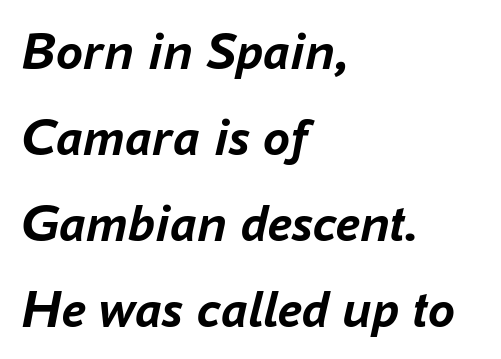
The image shows 54 px semibold type, italic (leaning right); set left-aligned, normal line spacing (1.59x), normal letter spacing, not underlined; low stroke contrast and a medium x-height.
